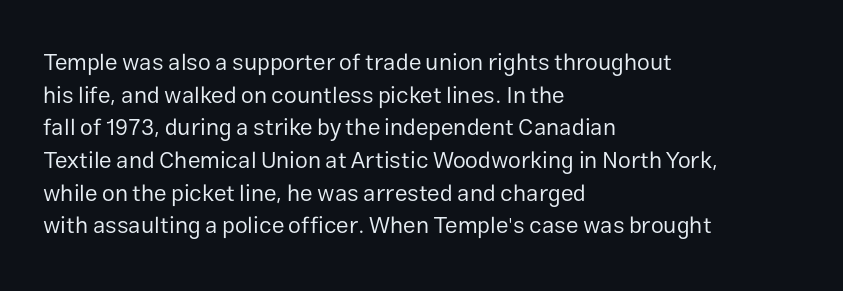
Characters follow at the spacing the type designer built in. The letterforms sit at book weight or below. Rendered with straight, roman letterforms. The rows are spaced the way most documents space them. The strip under each line holds only bare page.
